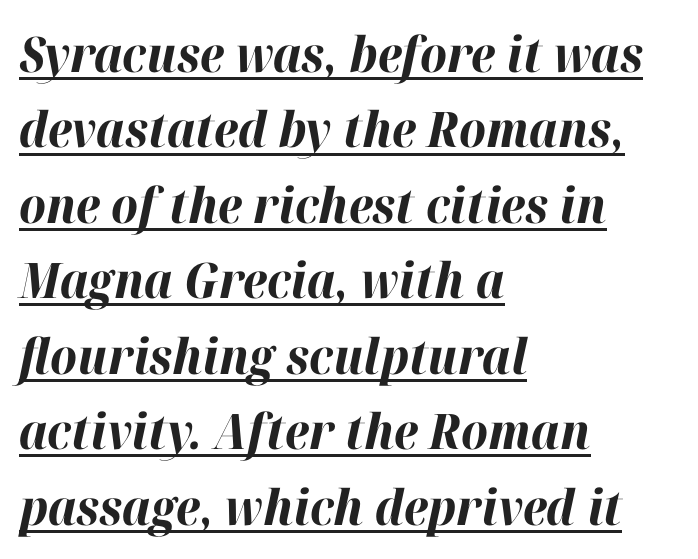
Q: Is the text bold? A: Yes.
Q: Is the text italic (slanted)? A: Yes, it leans right by about 12 degrees.
Q: Is the text underlined? A: Yes.
Q: How is the paragraph aligned? A: Left-aligned.
Q: Is the spacing between letters normal or unusually wide? A: Normal.
Q: Is the spacing between lines tight, normal or loose? A: Normal.
Q: Width (condensed, normal, or wide)? A: Normal.
Q: Stroke contrast? A: High.
Q: x-height? A: Medium.
Q: Monospaced? A: No.
